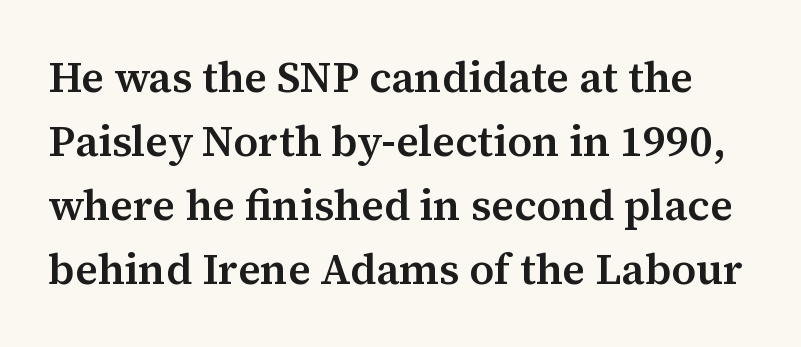
Q: Is the text bold? A: Semi-bold.
Q: Is the text italic (slanted)? A: No, it is upright.
Q: Is the typeface a serif or a sans-serif typeface? A: Serif.
Q: Is the text underlined? A: No.
Q: Is the spacing between letters normal or unusually wide? A: Normal.
Q: Is the spacing between lines tight, normal or loose? A: Normal.
Q: Width (condensed, normal, or wide)? A: Normal.
Q: Stroke contrast? A: Medium.
Q: x-height? A: Medium.
Q: Monospaced? A: No.
